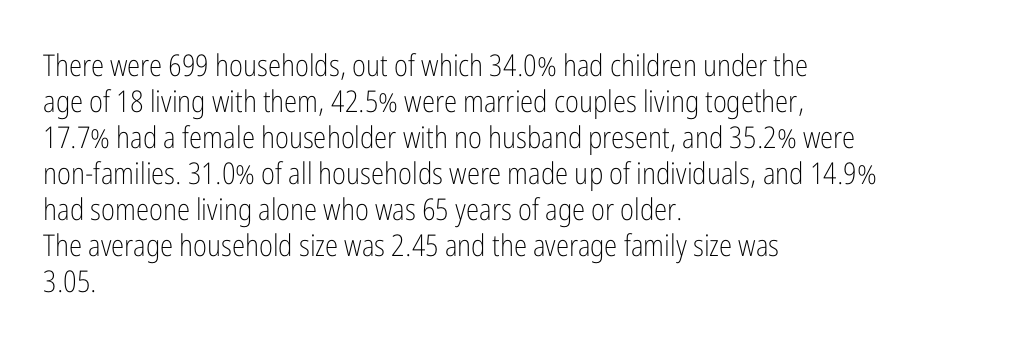
The image shows 30 px light, condensed sans-serif type, upright; set left-aligned, line spacing 1.2x, normal letter spacing, not underlined; low stroke contrast and a medium x-height.
